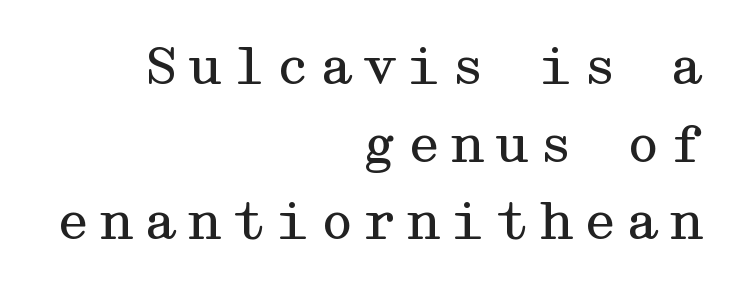
The block of text has a typical density, with ordinary space between rows. When letters stand straight like this, we call the style roman or upright. Weight: regular or lighter. The letters carry serifs — small finishing strokes at the ends of their stems. A student would call this right alignment; a typographer would say flush right, rag left.
